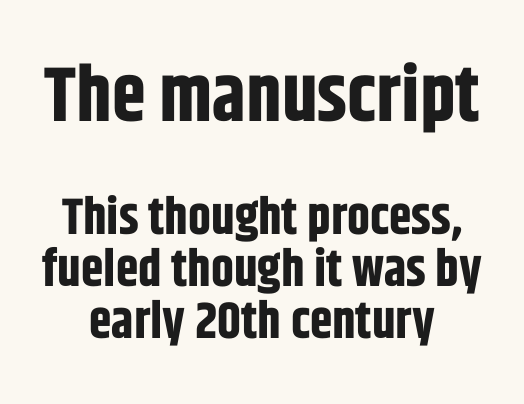
The image shows 77 px bold, condensed sans-serif type, upright; set centered, tight line spacing (1.02x), normal letter spacing, not underlined; the first (top) block is 1.51x larger; low stroke contrast and a large x-height.
